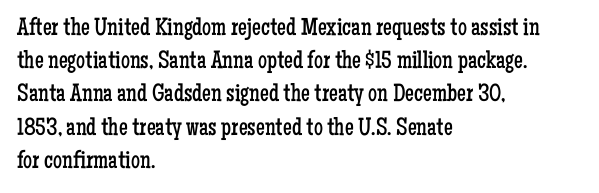
Q: Is the text bold? A: No.
Q: Is the text italic (slanted)? A: No, it is upright.
Q: Is the text underlined? A: No.
Q: How is the paragraph aligned? A: Left-aligned.
Q: Is the spacing between letters normal or unusually wide? A: Normal.
Q: Is the spacing between lines tight, normal or loose? A: Normal.
